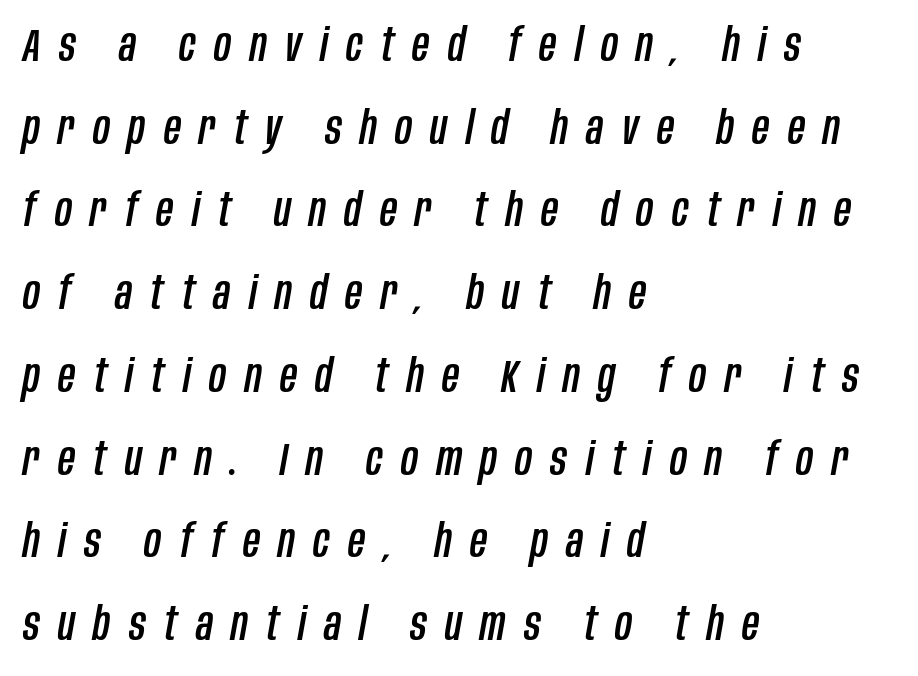
The image shows 47 px condensed type, italic (leaning right); set left-aligned, line spacing 1.76x, unusually wide letter spacing (+0.39 em), not underlined; low stroke contrast and a large x-height.
